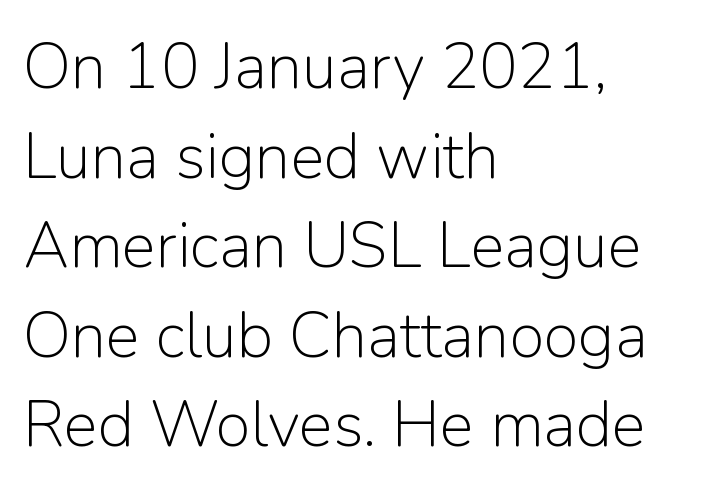
Anything drawn beneath the words? Only blank space. Grotesque or geometric, the face here clearly has no serifs. Honestly, the letter spacing is just normal — you wouldn't notice it. No letter is thick-stroked: the sample isn't bold. Think of a printed novel: that variable character pitch is what you see here.
